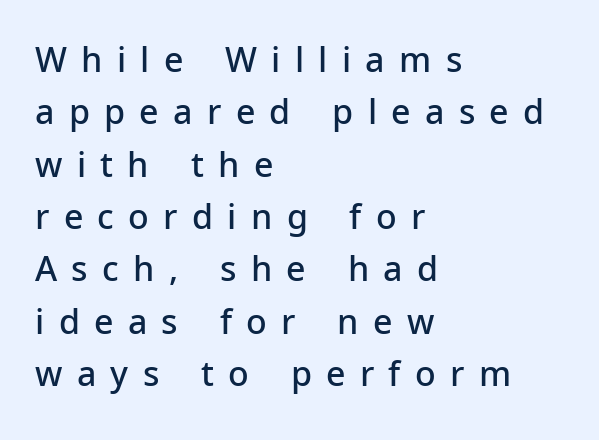
Tall strokes in this sample are plumb rather than angled. This rendering features lettering with no underline. Classification — sans serif. Moderately thickened strokes mark this as semibold type. This rendering uses left alignment, leaving the right contour irregular.
